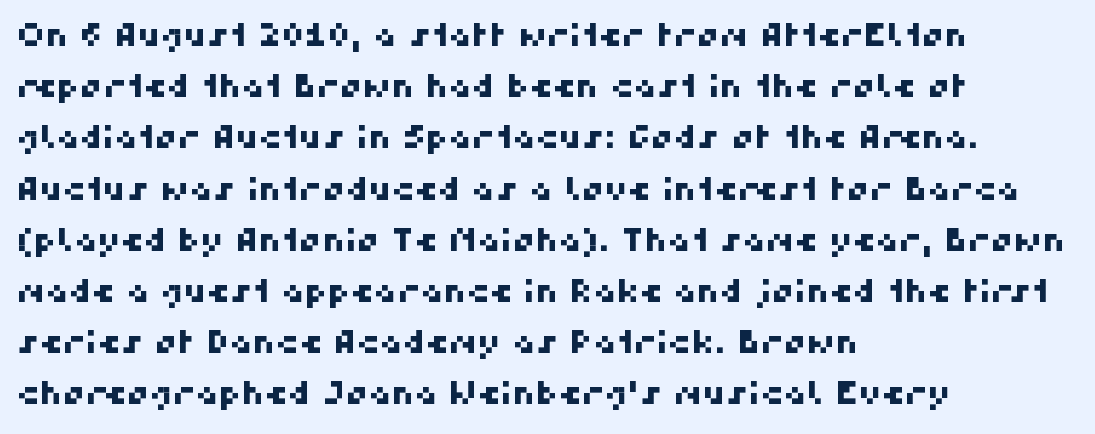
Note: no serifs on the glyphs. These lines keep a tight, regular rhythm from letter to letter. Each letter keeps its own natural width here, so spacing adapts to shape. Which margin do the lines hug? The left one — the right edge is uneven. The designer left line spacing at the default. A bare baseline throughout the passage.
